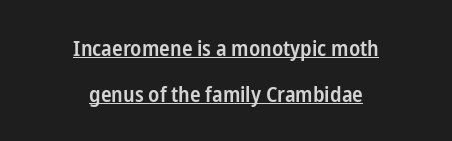
Q: Is the text bold? A: Semi-bold.
Q: Is the text italic (slanted)? A: No, it is upright.
Q: Is the text underlined? A: Yes.
Q: How is the paragraph aligned? A: Centered.
Q: Is the spacing between letters normal or unusually wide? A: Normal.
Q: Is the spacing between lines tight, normal or loose? A: Loose.
